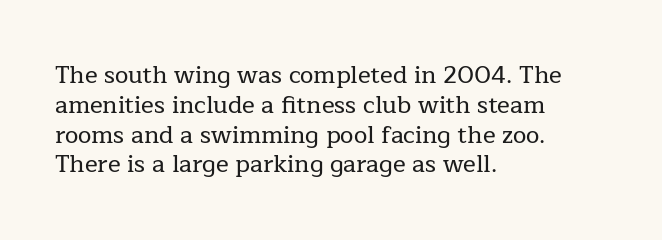
This sample uses an upright cut, with every glyph sitting square on the baseline. The space beneath each line is pristine and unruled. Short note: letters normally spaced. A classic flush-left, rag-right setting is used for this passage.
